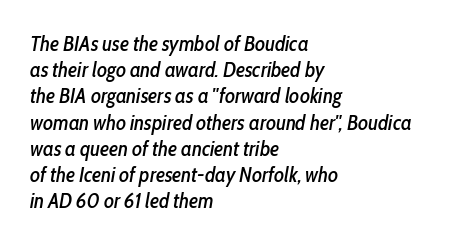
Q: Is the text italic (slanted)? A: Yes, it leans right by about 10 degrees.
Q: Is the text underlined? A: No.
Q: How is the paragraph aligned? A: Left-aligned.
Q: Is the spacing between letters normal or unusually wide? A: Normal.
Q: Is the spacing between lines tight, normal or loose? A: Normal.
